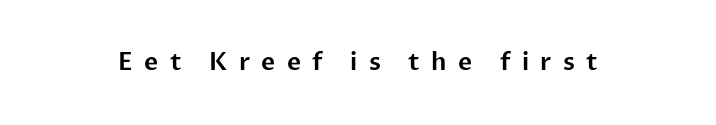
{"italic": "no", "underline": "no", "letter_spacing": "wide", "letter_spacing_em": 0.47, "glyph_px": 24}
